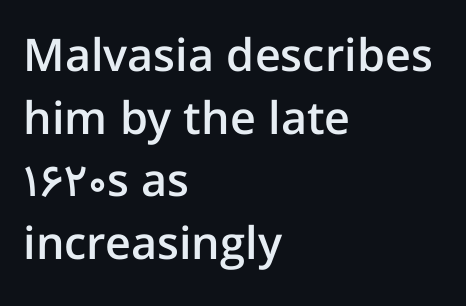
Regarding serifs, this sample does without them. Honestly, the row spacing looks completely unremarkable. This sample uses an upright cut, with every glyph sitting square on the baseline. The face used here is rendered with its standard letterfit. Caption: multi-line text, flush left, ragged right. Spacing verdict: proportional, widths tailored to each character.
